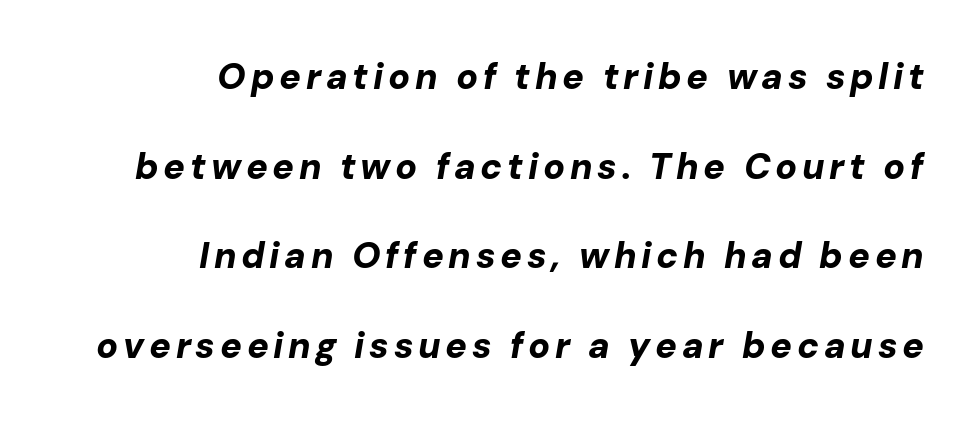
Q: Is the text bold? A: Yes.
Q: Is the text italic (slanted)? A: Yes, it leans right by about 10 degrees.
Q: Is the text underlined? A: No.
Q: How is the paragraph aligned? A: Right-aligned.
Q: Is the spacing between lines tight, normal or loose? A: Loose.
Q: Width (condensed, normal, or wide)? A: Normal.
Q: Stroke contrast? A: Low.
Q: x-height? A: Medium.
Q: Monospaced? A: No.
